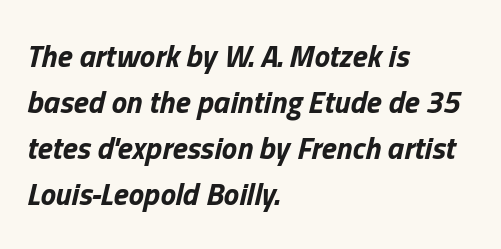
The image shows 31 px bold type, italic (leaning right); set left-aligned, normal line spacing (1.48x), normal letter spacing, not underlined; low stroke contrast and a medium x-height.
